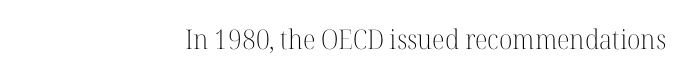
{"italic": "no", "bold": "no", "underline": "no", "align": "right", "letter_spacing": "normal", "letter_spacing_em": 0.0, "glyph_px": 27}
